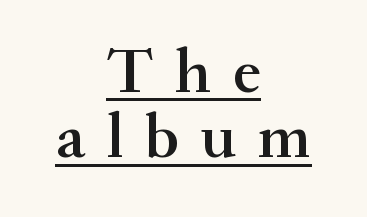
The image shows 64 px semibold serif type, upright; set centered, tight line spacing (1.02x), unusually wide letter spacing (+0.34 em), underlined; medium stroke contrast and a small x-height.
